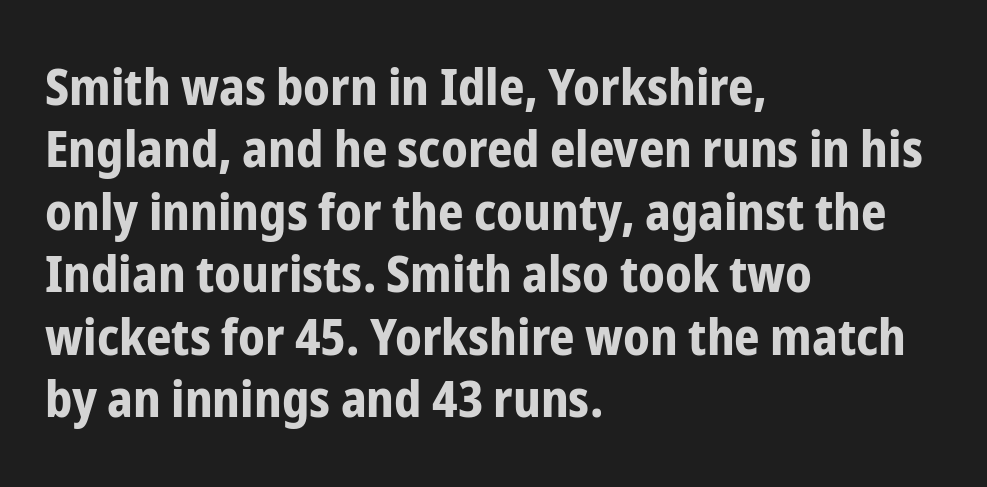
{"serif": "no", "italic": "no", "bold": "yes", "weight": "bold", "width": "condensed", "stroke_contrast": "low", "x_height": "medium", "monospaced": "no", "underline": "no", "align": "left", "line_spacing": "normal", "line_spacing_ratio": 1.25, "letter_spacing": "normal", "letter_spacing_em": 0.0, "glyph_px": 50}
